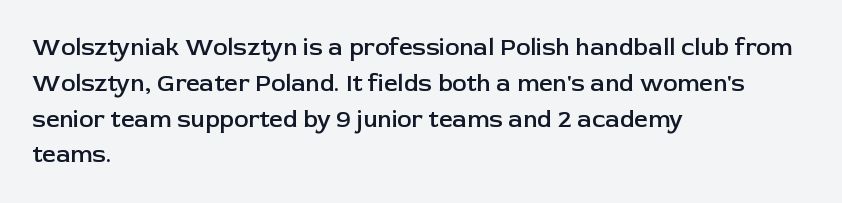
Q: Is the text bold? A: Semi-bold.
Q: Is the text italic (slanted)? A: No, it is upright.
Q: Is the text underlined? A: No.
Q: How is the paragraph aligned? A: Left-aligned.
Q: Is the spacing between letters normal or unusually wide? A: Normal.
Q: Is the spacing between lines tight, normal or loose? A: Normal.
